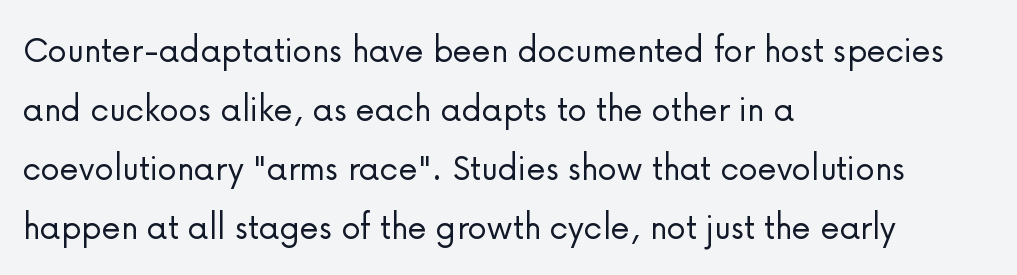
Does the copy run flush right? No — it runs flush left. Each row of text sits above clean, open space. Stems here are at most as thick as an everyday book face. Words appear dense and cohesive because spacing is normal.
